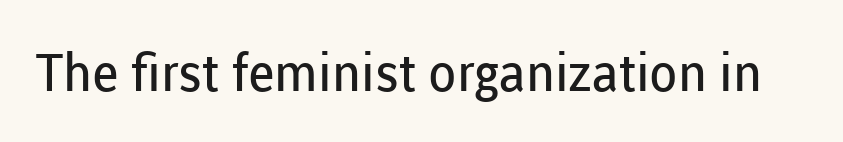
{"serif": "no", "italic": "no", "bold": "no", "weight": "regular", "width": "normal", "stroke_contrast": "low", "x_height": "medium", "monospaced": "no", "underline": "no", "letter_spacing": "normal", "letter_spacing_em": 0.0, "glyph_px": 52}
